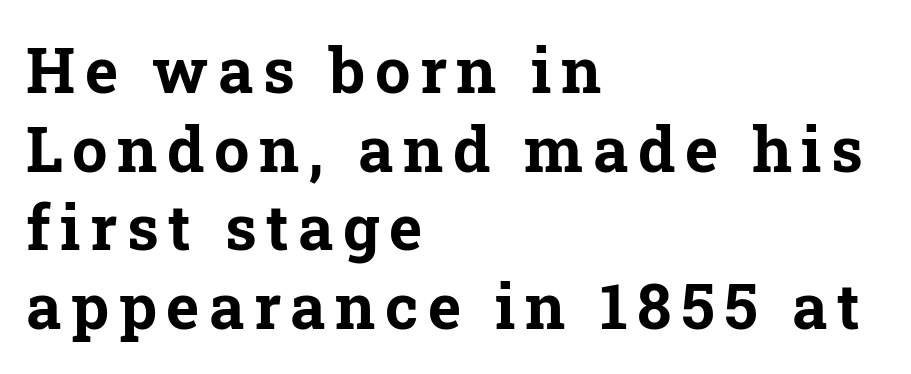
Q: Is the text bold? A: Yes.
Q: Is the text italic (slanted)? A: No, it is upright.
Q: Is the typeface a serif or a sans-serif typeface? A: Serif.
Q: Is the text underlined? A: No.
Q: How is the paragraph aligned? A: Left-aligned.
Q: Is the spacing between lines tight, normal or loose? A: Normal.
Q: Width (condensed, normal, or wide)? A: Normal.
Q: Stroke contrast? A: Low.
Q: x-height? A: Medium.
Q: Monospaced? A: No.
